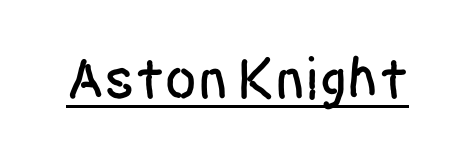
A sans-serif font was chosen for this passage. Each word holds together tightly as a unit, with standard inter-letter gaps. The typesetter has applied underlining to the passage shown. The rendering uses natural spacing where letterforms have individual widths. This is roman type, the default non-slanted kind.
